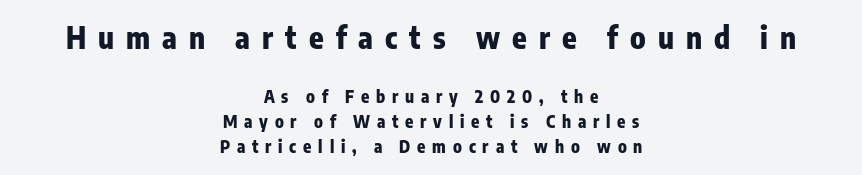
{"serif": "no", "italic": "no", "bold": "yes", "weight": "heavy", "width": "condensed", "stroke_contrast": "low", "x_height": "medium", "monospaced": "no", "underline": "no", "align": "center", "line_spacing": "normal", "line_spacing_ratio": 1.45, "letter_spacing": "wide", "letter_spacing_em": 0.4, "larger_block": "first", "size_ratio": 1.76, "glyph_px": 30}
